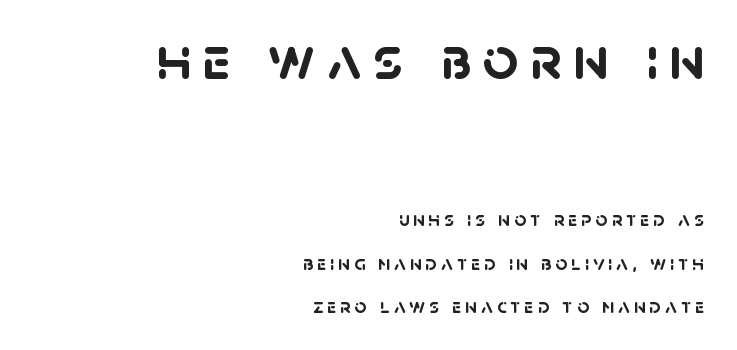
{"serif": "no", "bold": "yes", "weight": "semibold", "width": "normal", "stroke_contrast": "low", "x_height": "large", "monospaced": "no", "underline": "no", "align": "right", "line_spacing": "loose", "line_spacing_ratio": 2.06, "larger_block": "first", "size_ratio": 2.95, "glyph_px": 62}
